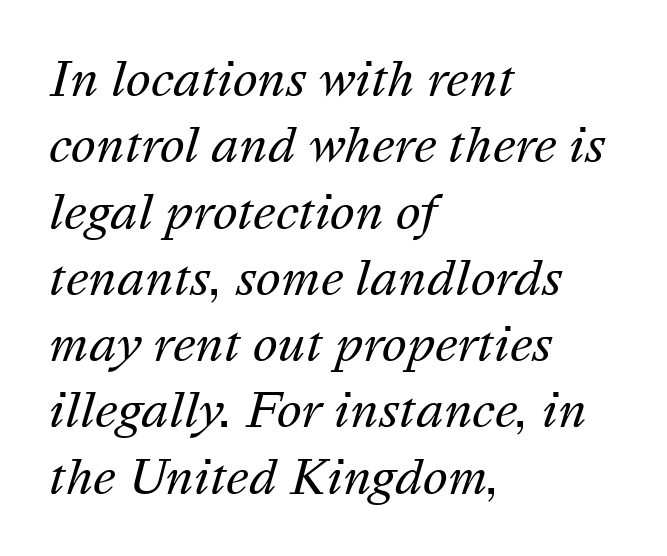
{"italic": "yes", "lean": "right", "slant_degrees": 16, "bold": "no", "weight": "regular", "width": "normal", "stroke_contrast": "medium", "x_height": "medium", "monospaced": "no", "underline": "no", "align": "left", "line_spacing": "normal", "line_spacing_ratio": 1.41, "letter_spacing": "normal", "letter_spacing_em": 0.0, "glyph_px": 47}
